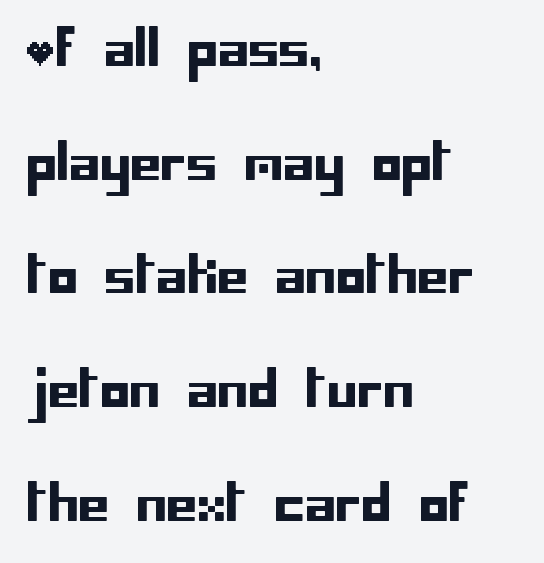
Q: Is the text italic (slanted)? A: No, it is upright.
Q: Is the typeface a serif or a sans-serif typeface? A: Sans-serif.
Q: Is the text underlined? A: No.
Q: How is the paragraph aligned? A: Left-aligned.
Q: Is the spacing between letters normal or unusually wide? A: Normal.
Q: Is the spacing between lines tight, normal or loose? A: Loose.
Q: Width (condensed, normal, or wide)? A: Normal.
Q: Stroke contrast? A: Low.
Q: x-height? A: Large.
